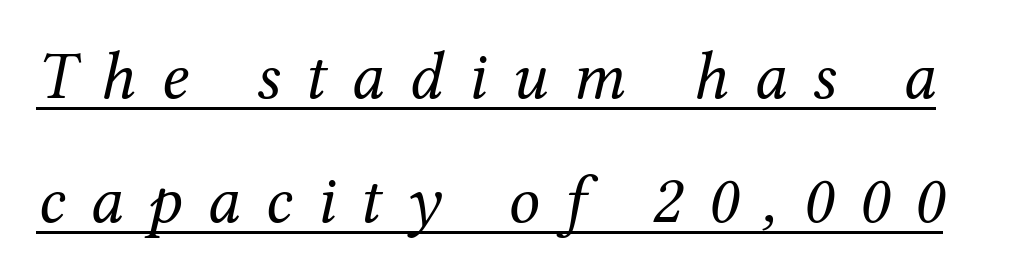
Q: Is the text bold? A: No.
Q: Is the text italic (slanted)? A: Yes, it leans right by about 12 degrees.
Q: Is the typeface a serif or a sans-serif typeface? A: Serif.
Q: Is the text underlined? A: Yes.
Q: Is the spacing between letters normal or unusually wide? A: Unusually wide.
Q: Width (condensed, normal, or wide)? A: Normal.
Q: Stroke contrast? A: Medium.
Q: x-height? A: Medium.
Q: Monospaced? A: No.
